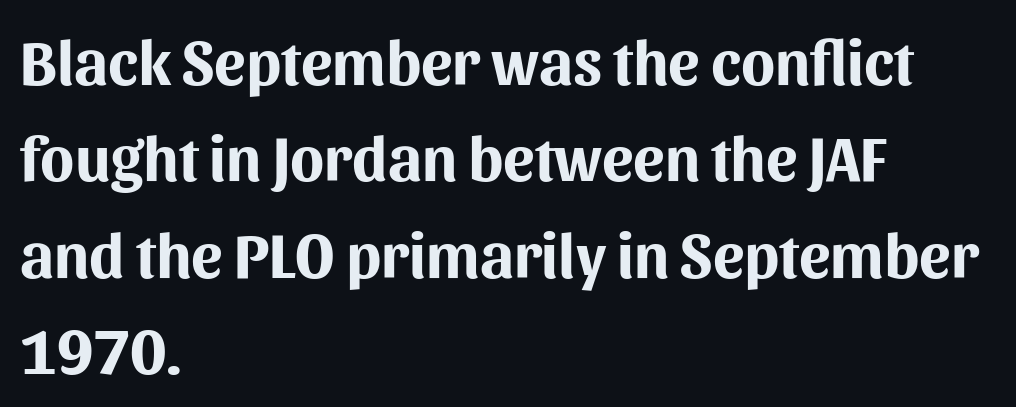
The image shows 63 px bold sans-serif type, upright; set left-aligned, normal line spacing (1.53x), normal letter spacing, not underlined; medium stroke contrast and a medium x-height.
